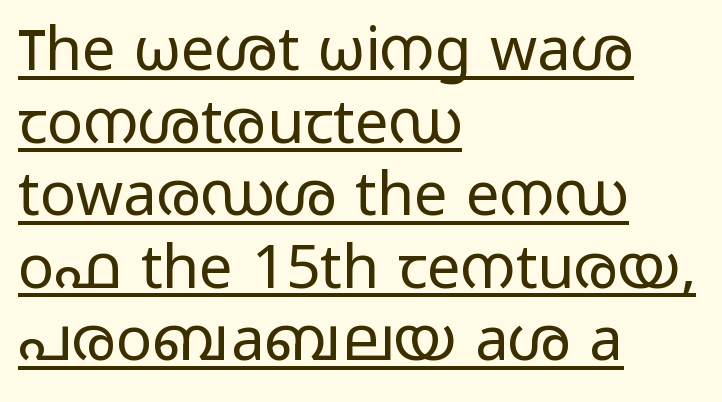
Q: Is the text bold? A: No.
Q: Is the text italic (slanted)? A: No, it is upright.
Q: Is the typeface a serif or a sans-serif typeface? A: Sans-serif.
Q: Is the text underlined? A: Yes.
Q: How is the paragraph aligned? A: Left-aligned.
Q: Is the spacing between letters normal or unusually wide? A: Normal.
Q: Width (condensed, normal, or wide)? A: Wide.
Q: Stroke contrast? A: Low.
Q: x-height? A: Medium.
Q: Monospaced? A: No.
